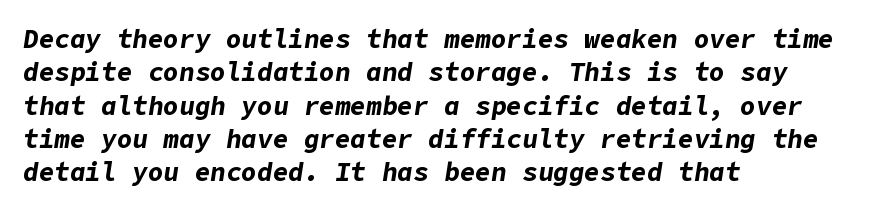
{"italic": "yes", "lean": "right", "slant_degrees": 9, "bold": "yes", "underline": "no", "align": "left", "line_spacing": "normal", "line_spacing_ratio": 1.28, "letter_spacing": "normal", "letter_spacing_em": 0.0, "glyph_px": 26}
